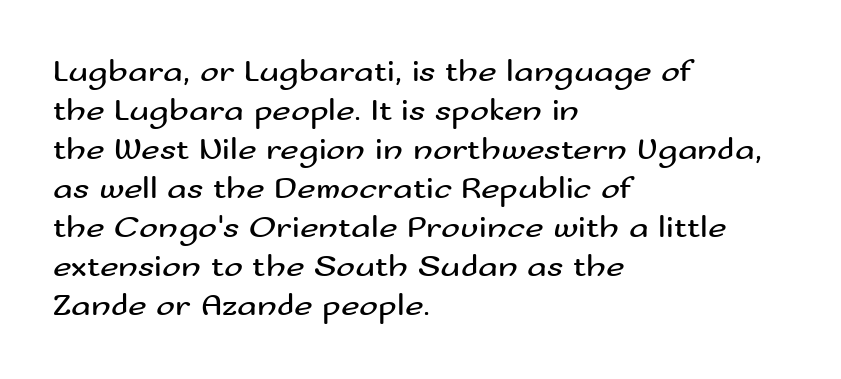
Q: Is the text bold? A: No.
Q: Is the text italic (slanted)? A: No, it is upright.
Q: Is the typeface a serif or a sans-serif typeface? A: Sans-serif.
Q: Is the text underlined? A: No.
Q: How is the paragraph aligned? A: Left-aligned.
Q: Is the spacing between letters normal or unusually wide? A: Normal.
Q: Width (condensed, normal, or wide)? A: Wide.
Q: Stroke contrast? A: Medium.
Q: x-height? A: Small.
Q: Monospaced? A: No.
